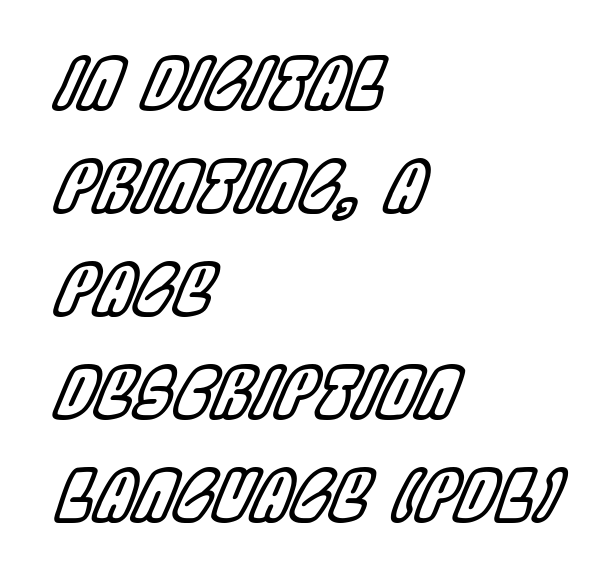
{"italic": "yes", "lean": "right", "slant_degrees": 22, "width": "condensed", "x_height": "large", "monospaced": "no", "underline": "no", "align": "left", "line_spacing": "normal", "line_spacing_ratio": 1.47, "letter_spacing": "normal", "letter_spacing_em": 0.0, "glyph_px": 70}
